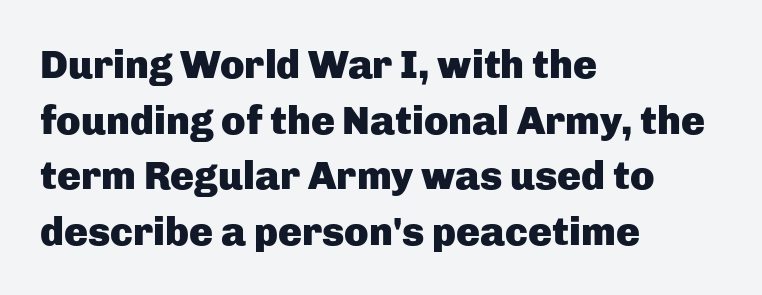
The image shows 40 px heavy sans-serif type, upright; set left-aligned, normal line spacing (1.39x), normal letter spacing, not underlined; low stroke contrast and a medium x-height.
